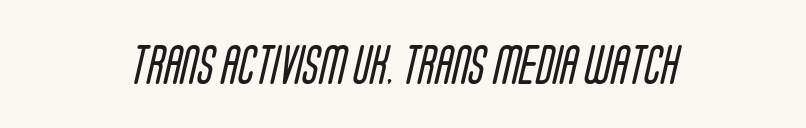
Q: Is the text bold? A: No.
Q: Is the typeface a serif or a sans-serif typeface? A: Sans-serif.
Q: Is the text underlined? A: No.
Q: Is the spacing between letters normal or unusually wide? A: Normal.
Q: Width (condensed, normal, or wide)? A: Condensed.
Q: Stroke contrast? A: Low.
Q: x-height? A: Large.
Q: Monospaced? A: No.
